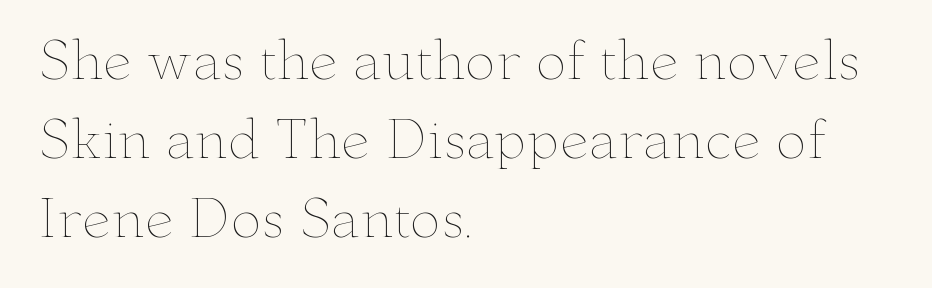
Q: Is the text bold? A: No.
Q: Is the text italic (slanted)? A: No, it is upright.
Q: Is the text underlined? A: No.
Q: How is the paragraph aligned? A: Left-aligned.
Q: Is the spacing between letters normal or unusually wide? A: Normal.
Q: Is the spacing between lines tight, normal or loose? A: Normal.
Q: Width (condensed, normal, or wide)? A: Wide.
Q: Stroke contrast? A: Low.
Q: x-height? A: Small.
Q: Monospaced? A: No.
